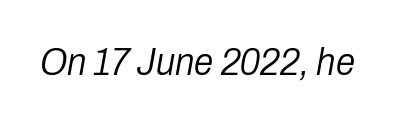
Tall strokes in this sample are angled rather than plumb. The rendering uses natural spacing where letterforms have individual widths. Heft: none added — not bold. Tracking here is standard; glyphs follow each other at the usual distance.
